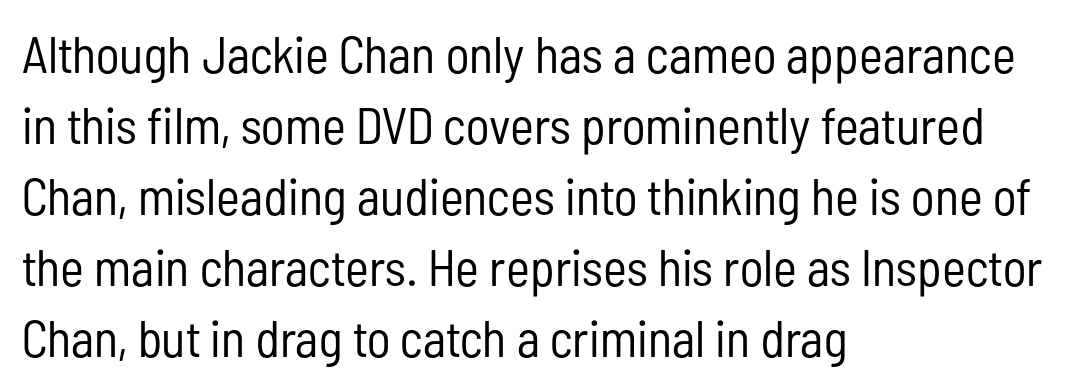
Q: Is the text bold? A: No.
Q: Is the text italic (slanted)? A: No, it is upright.
Q: Is the typeface a serif or a sans-serif typeface? A: Sans-serif.
Q: Is the text underlined? A: No.
Q: How is the paragraph aligned? A: Left-aligned.
Q: Is the spacing between letters normal or unusually wide? A: Normal.
Q: Is the spacing between lines tight, normal or loose? A: Normal.
Q: Width (condensed, normal, or wide)? A: Condensed.
Q: Stroke contrast? A: Low.
Q: x-height? A: Medium.
Q: Monospaced? A: No.
